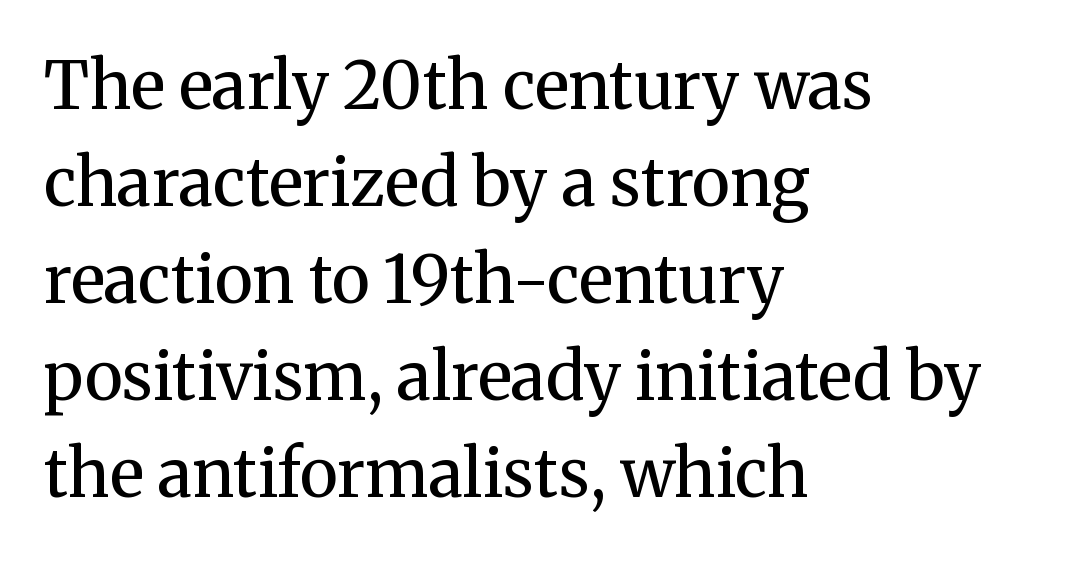
Which margin do the lines hug? The left one — the right edge is uneven. This is roman type, the default non-slanted kind. No chunkiness to these letters — they're not bold. Quick note: underline off. The face used here is proportionally spaced, like ordinary book or web type. Line spacing here is normal.
